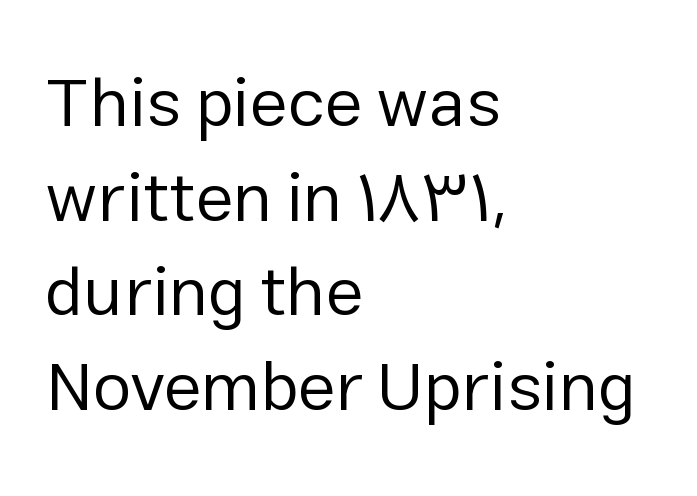
{"serif": "no", "italic": "no", "bold": "no", "weight": "regular", "width": "normal", "stroke_contrast": "low", "x_height": "medium", "monospaced": "no", "underline": "no", "align": "left", "line_spacing": "normal", "line_spacing_ratio": 1.37, "letter_spacing": "normal", "letter_spacing_em": 0.0, "glyph_px": 69}
